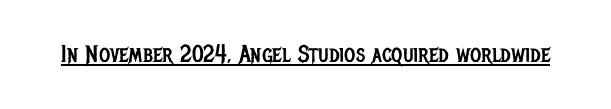
{"italic": "no", "bold": "no", "underline": "yes", "letter_spacing": "normal", "letter_spacing_em": 0.0, "glyph_px": 24}
